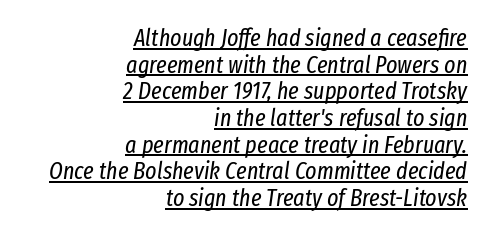
Looks like someone drew a line under every word here. Looking at the ascenders, they clearly lean. Leftover space on each line is placed entirely before the opening word. Ink coverage per letter is moderate at most. Caption: standard tracking, unaltered.
